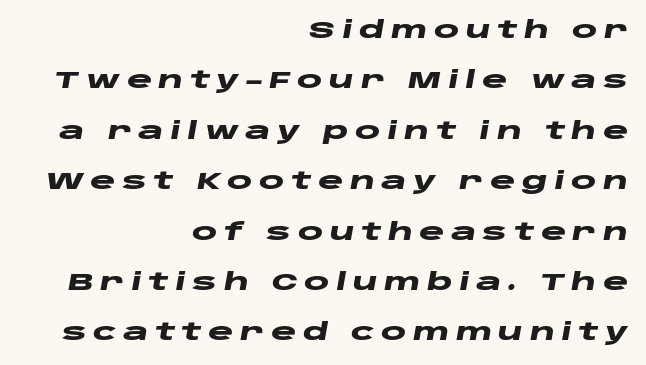
The passage shown has open, widely tracked lettering throughout. What's the leading like? Stretched, with rows far apart. Bare-footed words on every line. Layout note: lines flush right.
